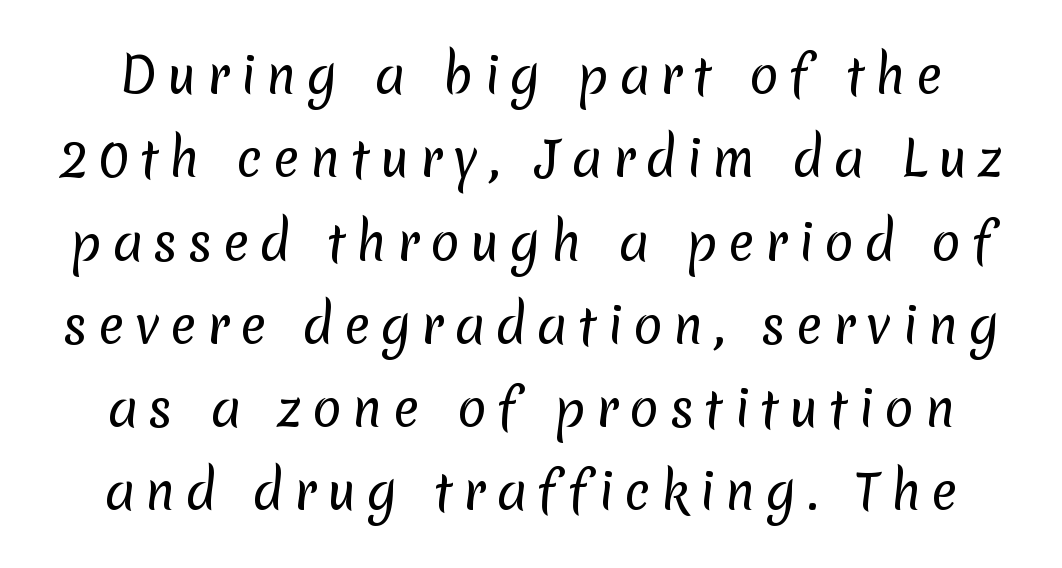
{"serif": "no", "bold": "no", "weight": "regular", "width": "normal", "stroke_contrast": "low", "x_height": "medium", "monospaced": "no", "underline": "no", "line_spacing": "normal", "line_spacing_ratio": 1.7, "letter_spacing": "wide", "letter_spacing_em": 0.21, "glyph_px": 49}
